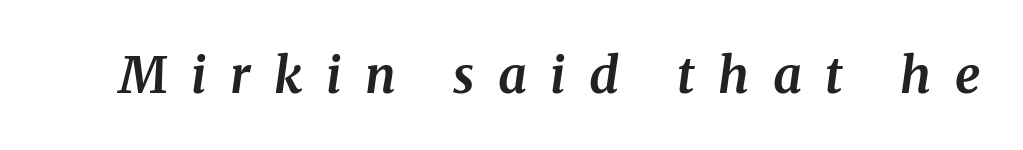
The horizontal fit of the characters is loose and conspicuously gappy. Emphasis-style slanted type is in use. A serif font was chosen for this passage. Spacing verdict: proportional, widths tailored to each character. Just letters on the line, the space beneath them empty.
